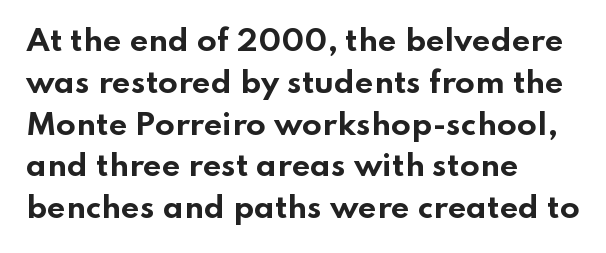
{"serif": "no", "italic": "no", "bold": "yes", "weight": "bold", "width": "wide", "stroke_contrast": "low", "x_height": "small", "monospaced": "no", "underline": "no", "align": "left", "line_spacing": "normal", "line_spacing_ratio": 1.44, "letter_spacing": "normal", "letter_spacing_em": 0.0, "glyph_px": 29}
